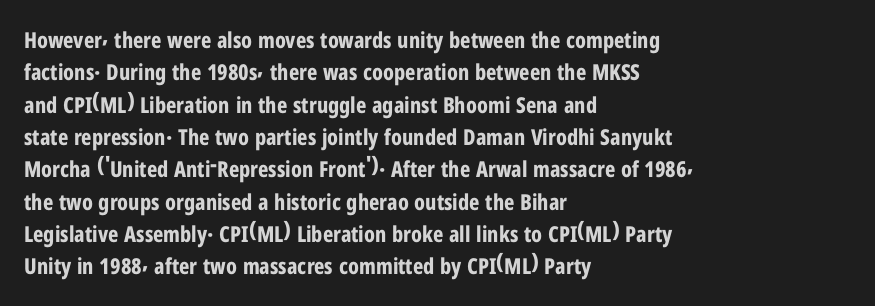
Q: Is the text bold? A: Yes.
Q: Is the text italic (slanted)? A: No, it is upright.
Q: Is the text underlined? A: No.
Q: How is the paragraph aligned? A: Left-aligned.
Q: Is the spacing between letters normal or unusually wide? A: Normal.
Q: Is the spacing between lines tight, normal or loose? A: Normal.
